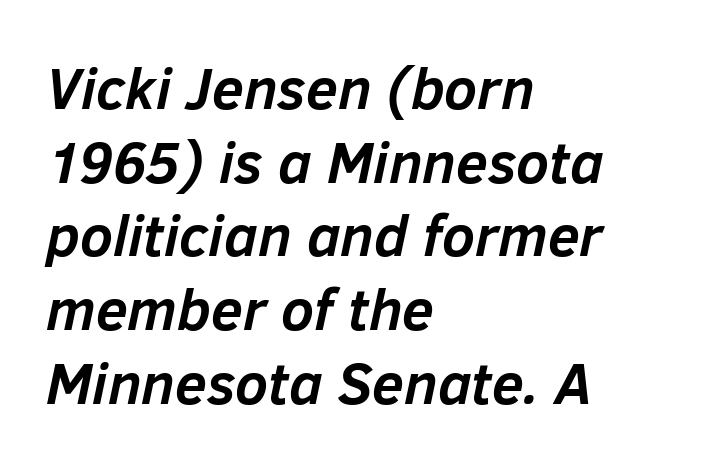
Words float on clear page, feet unadorned. The letters advance in unequal steps, a hallmark of proportional type. The rows are spaced the way most documents space them. The font's italic variant was chosen for this text. Is the block centered? No — it sits flush against the left margin.
